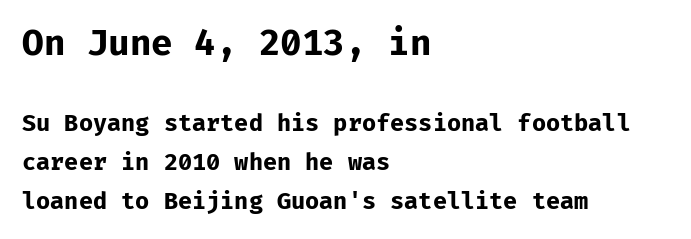
Between one letter and the next there's only the usual sliver of space. Font category for this specimen: sans-serif. Reading top to bottom, the characters get smaller at the block break. These lines sit exactly where default settings would place them. Teacher's note: observe the even left margin — that is flush-left alignment. Plain, unruled lines of type.
